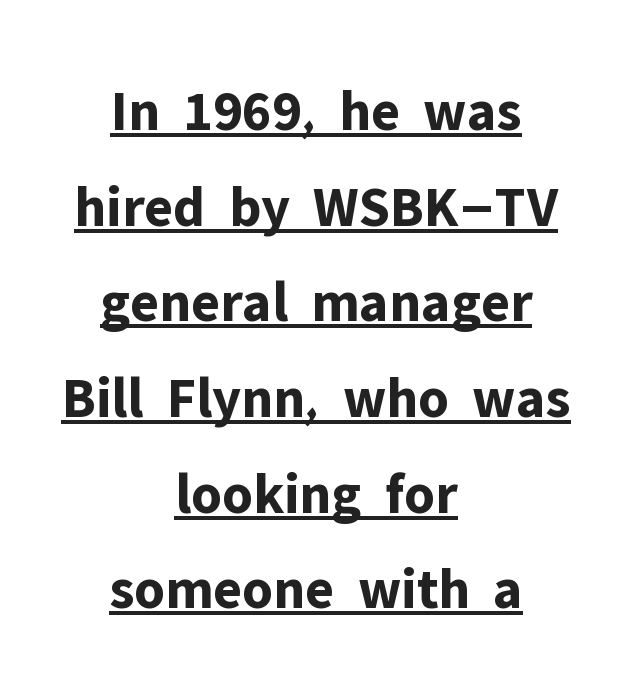
{"serif": "no", "italic": "no", "bold": "yes", "weight": "bold", "width": "normal", "stroke_contrast": "low", "x_height": "medium", "monospaced": "no", "underline": "yes", "align": "center", "line_spacing": "normal", "line_spacing_ratio": 1.65, "letter_spacing": "normal", "letter_spacing_em": 0.0, "glyph_px": 58}
